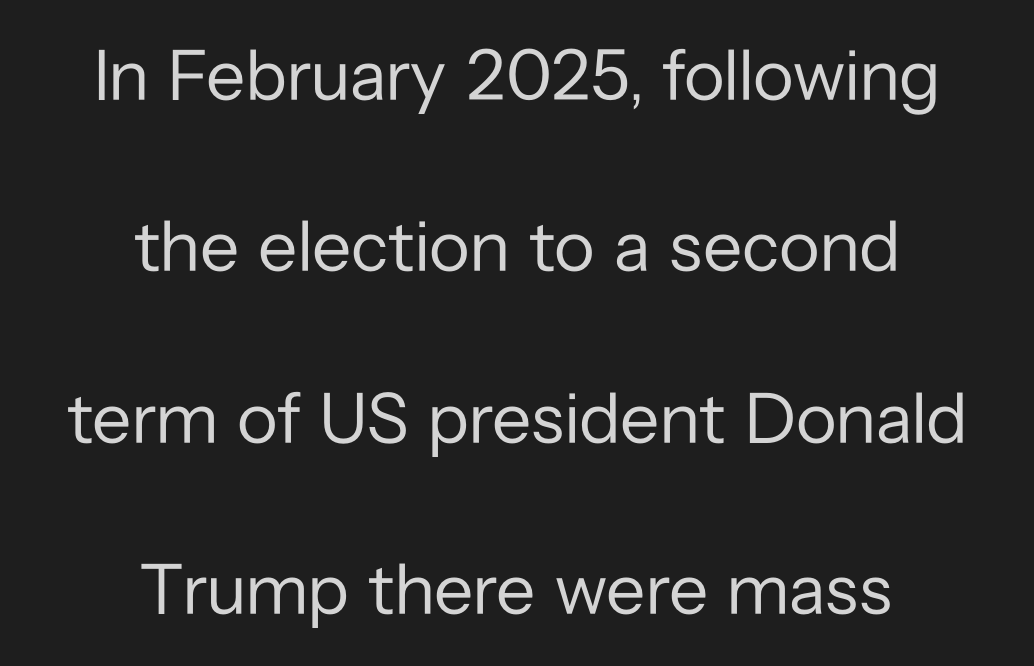
Q: Is the text bold? A: No.
Q: Is the text italic (slanted)? A: No, it is upright.
Q: Is the typeface a serif or a sans-serif typeface? A: Sans-serif.
Q: Is the text underlined? A: No.
Q: How is the paragraph aligned? A: Centered.
Q: Is the spacing between letters normal or unusually wide? A: Normal.
Q: Is the spacing between lines tight, normal or loose? A: Loose.
Q: Width (condensed, normal, or wide)? A: Normal.
Q: Stroke contrast? A: Low.
Q: x-height? A: Medium.
Q: Monospaced? A: No.
